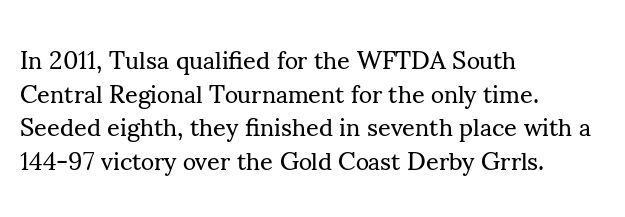
The image shows 25 px text type, upright; set left-aligned, normal line spacing (1.35x), normal letter spacing, not underlined.
